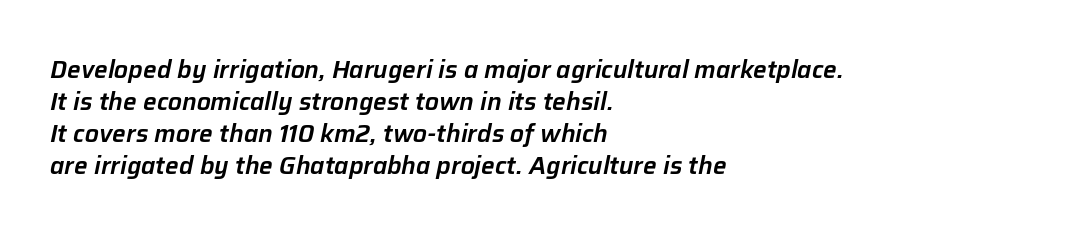
Q: Is the text italic (slanted)? A: Yes, it leans right by about 12 degrees.
Q: Is the text underlined? A: No.
Q: How is the paragraph aligned? A: Left-aligned.
Q: Is the spacing between letters normal or unusually wide? A: Normal.
Q: Is the spacing between lines tight, normal or loose? A: Normal.
